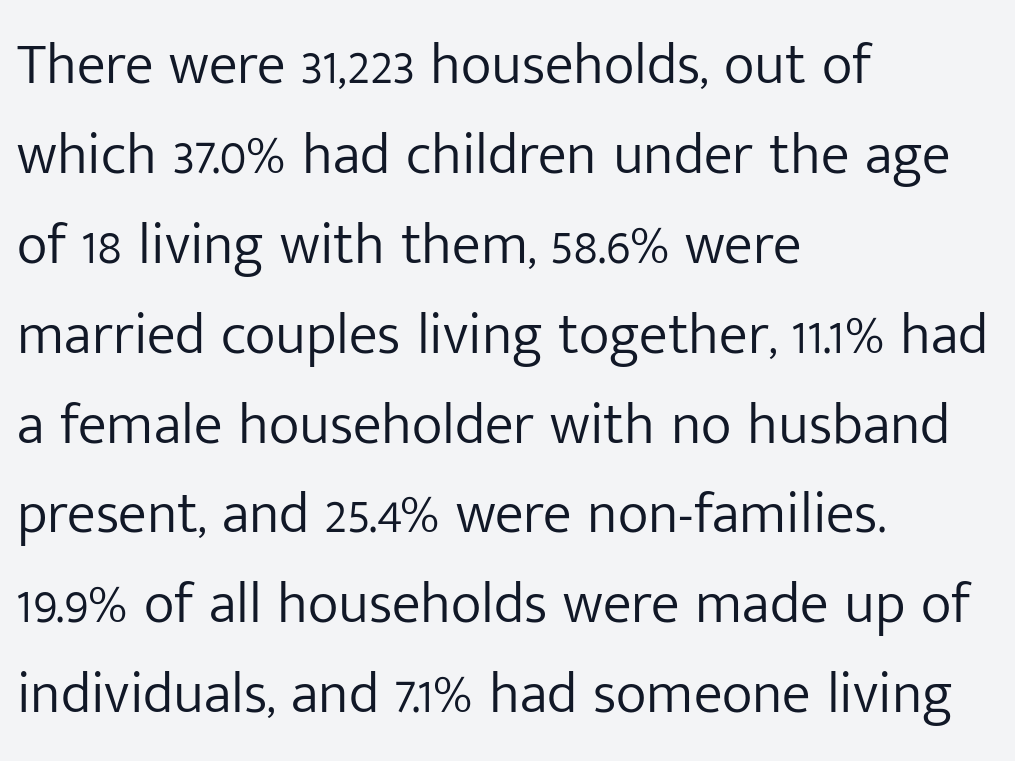
Q: Is the text bold? A: No.
Q: Is the text italic (slanted)? A: No, it is upright.
Q: Is the typeface a serif or a sans-serif typeface? A: Sans-serif.
Q: Is the text underlined? A: No.
Q: How is the paragraph aligned? A: Left-aligned.
Q: Is the spacing between letters normal or unusually wide? A: Normal.
Q: Is the spacing between lines tight, normal or loose? A: Normal.
Q: Width (condensed, normal, or wide)? A: Normal.
Q: Stroke contrast? A: Low.
Q: x-height? A: Medium.
Q: Monospaced? A: No.
